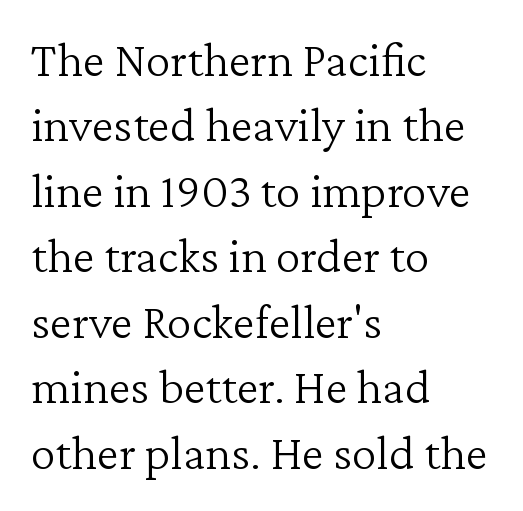
Yep, those are serifs on the letters. Glyph-to-glyph distance matches everyday printed text. Weight class: somewhere from thin through regular. This rendering features lettering with no underline. Leftover space on each line is placed entirely after the last word.
